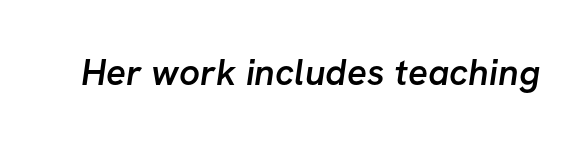
The image shows 37 px semibold sans-serif type; set normal letter spacing, not underlined; low stroke contrast and a medium x-height.
